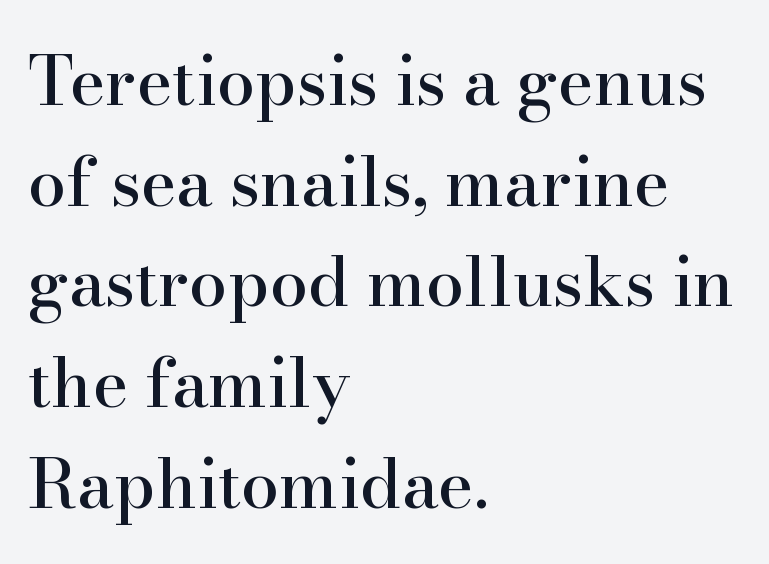
{"serif": "yes", "italic": "no", "width": "normal", "stroke_contrast": "high", "x_height": "small", "monospaced": "no", "underline": "no", "align": "left", "line_spacing": "normal", "line_spacing_ratio": 1.48, "letter_spacing": "normal", "letter_spacing_em": 0.0, "glyph_px": 68}
